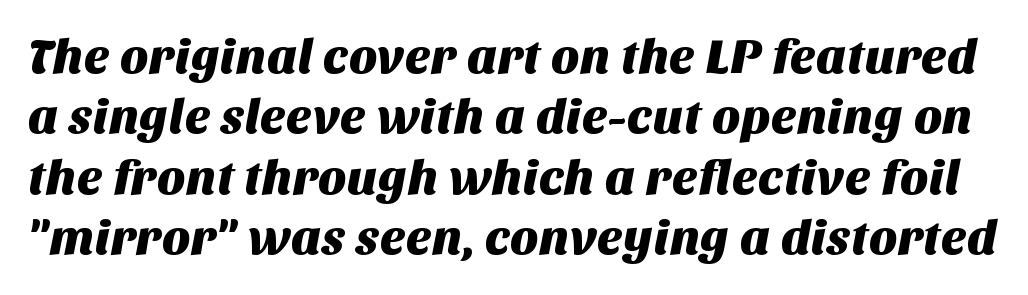
Q: Is the typeface a serif or a sans-serif typeface? A: Sans-serif.
Q: Is the text underlined? A: No.
Q: Is the spacing between letters normal or unusually wide? A: Normal.
Q: Width (condensed, normal, or wide)? A: Normal.
Q: Stroke contrast? A: Medium.
Q: x-height? A: Large.
Q: Monospaced? A: No.
